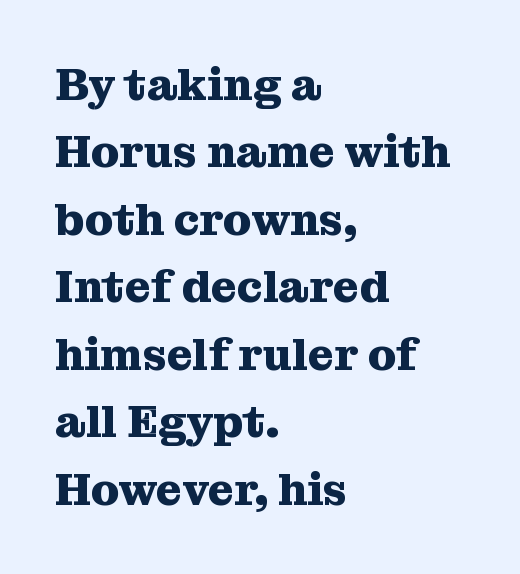
Reading down the block, your eye returns to a fixed left position each line. Italic? Not at all — the glyphs are vertical. Summary of vertical rhythm: regular, with standard interline spacing. Typographically, this falls in the serif category. Quick note: underline off. How are the letters spaced? Ordinarily, with no added tracking.
